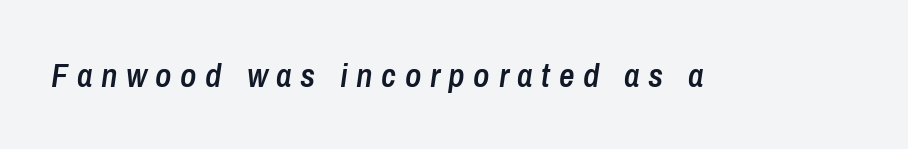
Q: Is the text bold? A: Semi-bold.
Q: Is the text italic (slanted)? A: Yes, it leans right by about 8 degrees.
Q: Is the text underlined? A: No.
Q: Is the spacing between letters normal or unusually wide? A: Unusually wide.
Q: Width (condensed, normal, or wide)? A: Condensed.
Q: Stroke contrast? A: Low.
Q: x-height? A: Medium.
Q: Monospaced? A: No.
